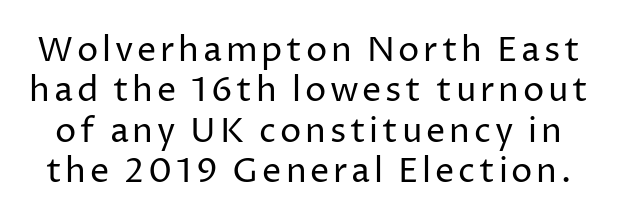
{"serif": "no", "italic": "no", "bold": "no", "weight": "regular", "width": "normal", "stroke_contrast": "low", "x_height": "medium", "monospaced": "no", "underline": "no", "line_spacing_ratio": 1.19, "glyph_px": 34}
